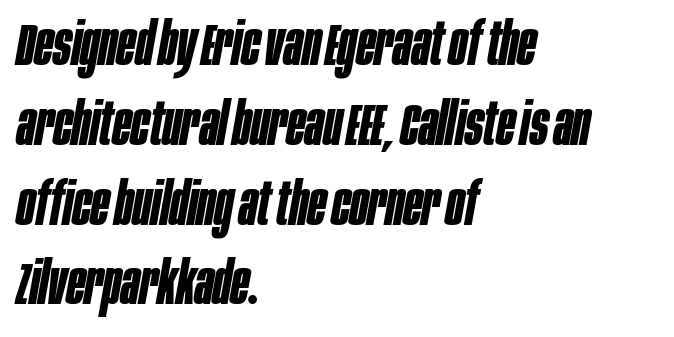
{"italic": "yes", "lean": "right", "slant_degrees": 10, "bold": "yes", "weight": "bold", "width": "condensed", "stroke_contrast": "low", "x_height": "large", "monospaced": "no", "underline": "no", "align": "left", "line_spacing": "normal", "line_spacing_ratio": 1.33, "letter_spacing": "normal", "letter_spacing_em": 0.0, "glyph_px": 60}
